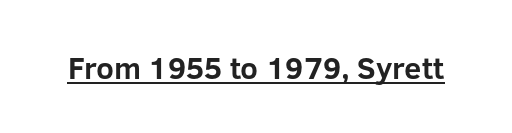
Unlike a traditional serif, this face leaves its strokes unadorned. The type sits square on the baseline with zero lean. What weight is shown? A full bold with thick strokes. You could not count columns in this text — the font is proportionally spaced. Check the space under the baseline: a stroke is drawn there. The letters sit at their default tracking, neither squeezed nor spread.
